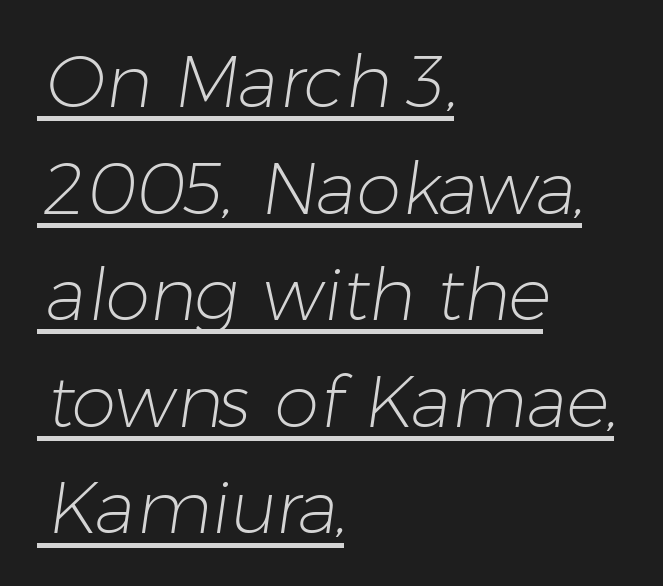
The image shows 72 px light sans-serif type; set left-aligned, normal line spacing (1.48x), normal letter spacing, underlined; low stroke contrast and a medium x-height.
